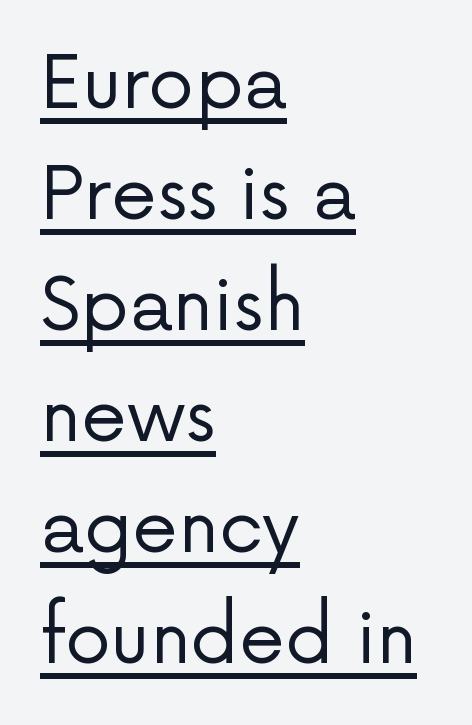
The image shows 73 px regular-weight sans-serif type, upright; set left-aligned, normal line spacing (1.52x), normal letter spacing, underlined; low stroke contrast and a medium x-height.
